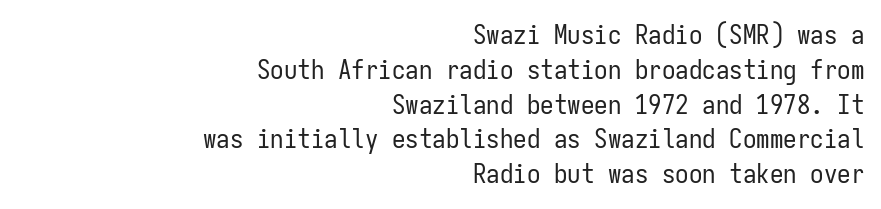
Q: Is the text bold? A: No.
Q: Is the text italic (slanted)? A: No, it is upright.
Q: Is the text underlined? A: No.
Q: How is the paragraph aligned? A: Right-aligned.
Q: Is the spacing between letters normal or unusually wide? A: Normal.
Q: Is the spacing between lines tight, normal or loose? A: Normal.
